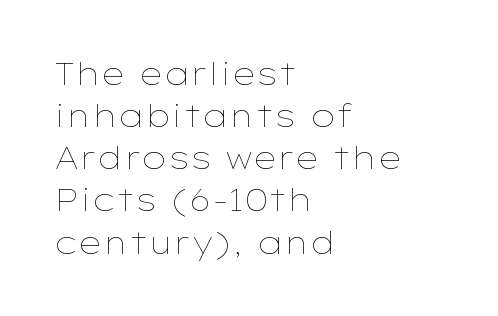
The image shows 31 px thin, wide type, upright; set left-aligned, normal line spacing (1.36x), normal letter spacing, not underlined; low stroke contrast and a medium x-height.
